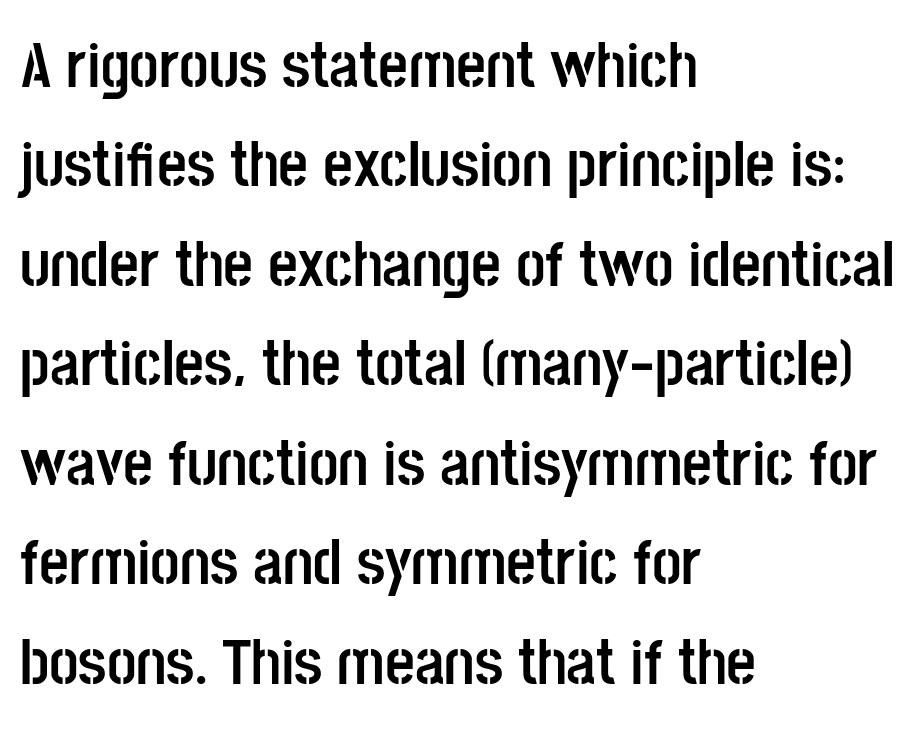
To sum up the face: it is a sans, with no serifs. Think of a printed novel: that variable character pitch is what you see here. Every character sits straight up, as roman type does. Vertical spacing — default.
